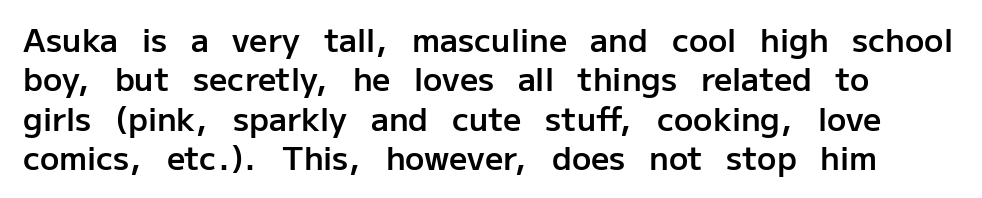
Q: Is the text bold? A: Semi-bold.
Q: Is the text italic (slanted)? A: No, it is upright.
Q: Is the typeface a serif or a sans-serif typeface? A: Sans-serif.
Q: Is the text underlined? A: No.
Q: Is the spacing between letters normal or unusually wide? A: Normal.
Q: Width (condensed, normal, or wide)? A: Normal.
Q: Stroke contrast? A: Low.
Q: x-height? A: Medium.
Q: Monospaced? A: No.
